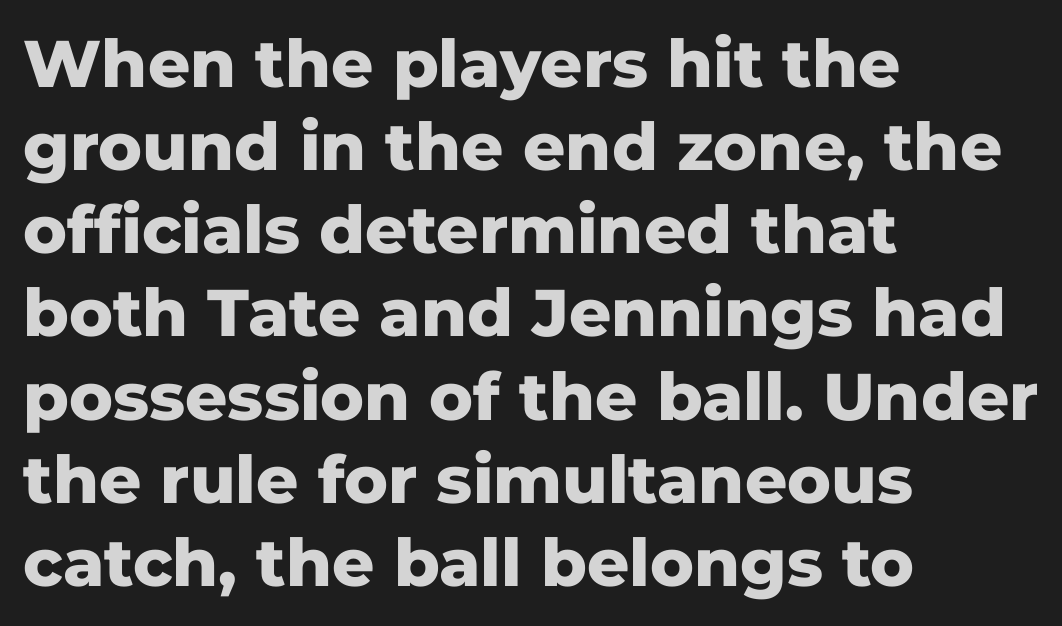
The image shows 66 px heavy sans-serif type, upright; set left-aligned, normal line spacing (1.26x), normal letter spacing, not underlined; low stroke contrast and a medium x-height.
